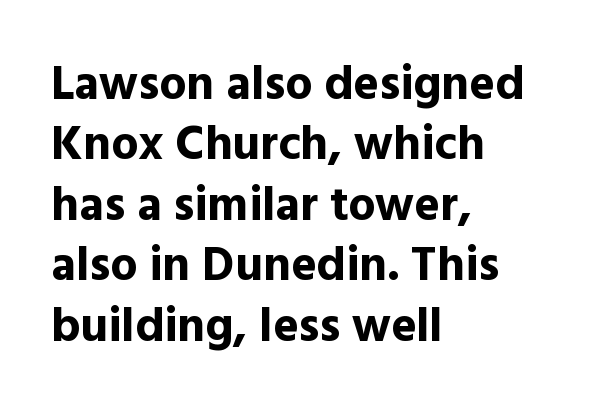
{"serif": "no", "italic": "no", "bold": "yes", "weight": "bold", "width": "normal", "x_height": "medium", "monospaced": "no", "underline": "no", "align": "left", "line_spacing": "normal", "line_spacing_ratio": 1.26, "letter_spacing": "normal", "letter_spacing_em": 0.0, "glyph_px": 48}
